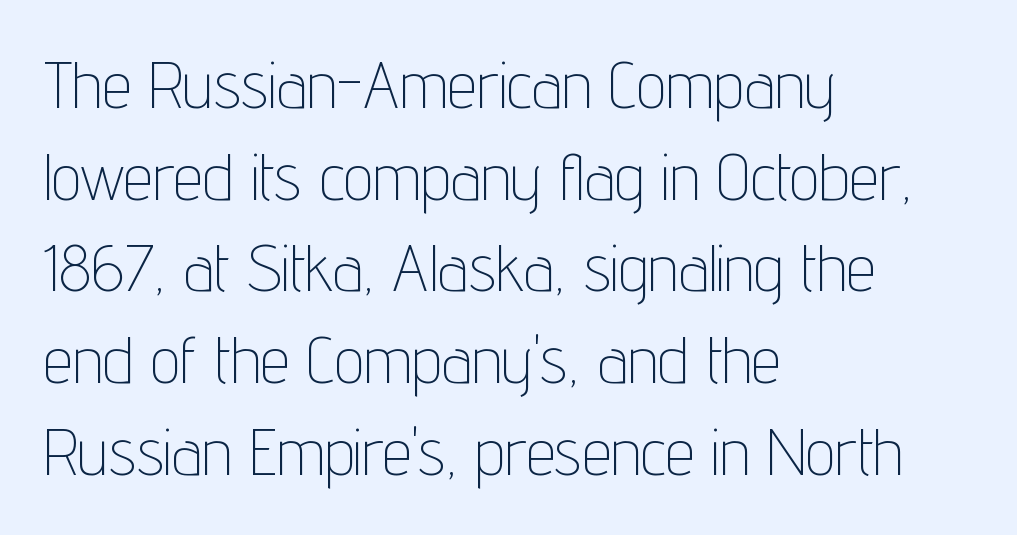
The image shows 66 px thin, condensed sans-serif type, upright; set left-aligned, normal line spacing (1.39x), normal letter spacing, not underlined; low stroke contrast and a medium x-height.
